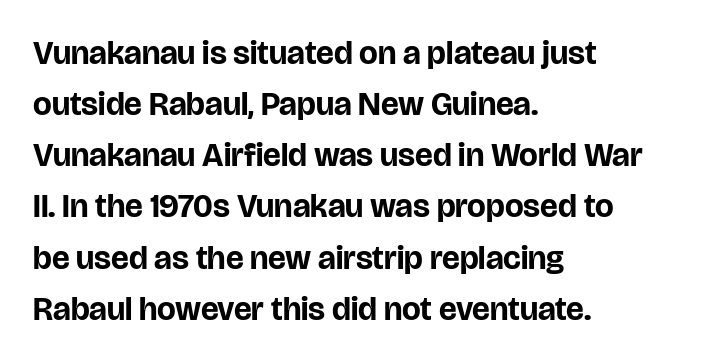
{"serif": "no", "italic": "no", "bold": "yes", "weight": "bold", "width": "normal", "stroke_contrast": "low", "x_height": "large", "monospaced": "no", "underline": "no", "align": "left", "line_spacing": "normal", "line_spacing_ratio": 1.55, "letter_spacing": "normal", "letter_spacing_em": 0.0, "glyph_px": 33}
